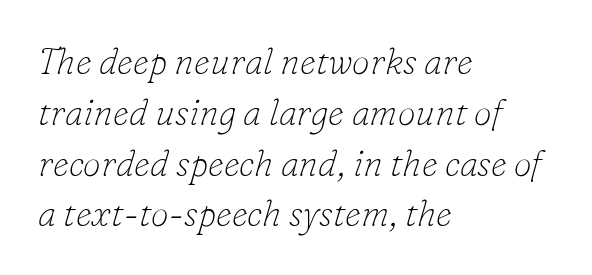
{"serif": "yes", "italic": "yes", "lean": "right", "slant_degrees": 16, "bold": "no", "weight": "thin", "width": "normal", "stroke_contrast": "low", "x_height": "small", "monospaced": "no", "underline": "no", "align": "left", "line_spacing": "normal", "line_spacing_ratio": 1.41, "letter_spacing": "normal", "letter_spacing_em": 0.0, "glyph_px": 36}
